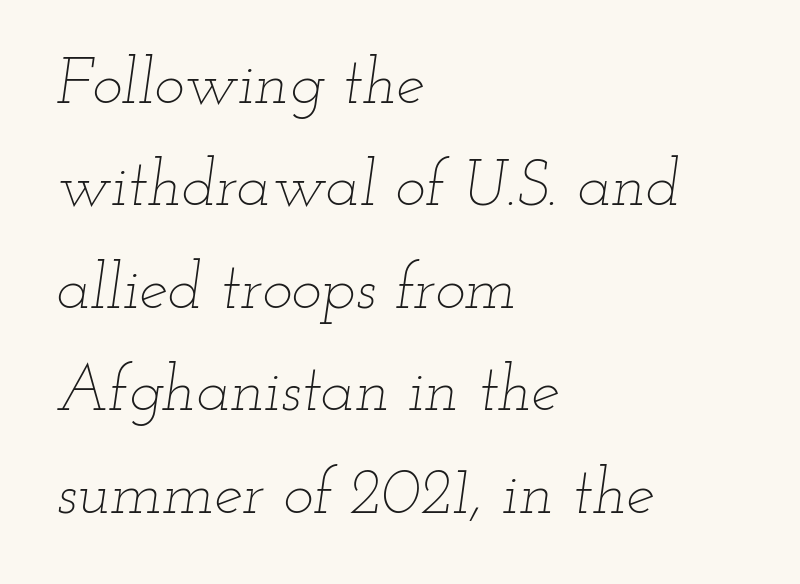
Q: Is the text bold? A: No.
Q: Is the text italic (slanted)? A: Yes, it leans right by about 12 degrees.
Q: Is the text underlined? A: No.
Q: How is the paragraph aligned? A: Left-aligned.
Q: Is the spacing between letters normal or unusually wide? A: Normal.
Q: Is the spacing between lines tight, normal or loose? A: Normal.
Q: Width (condensed, normal, or wide)? A: Wide.
Q: Stroke contrast? A: Low.
Q: x-height? A: Small.
Q: Monospaced? A: No.
